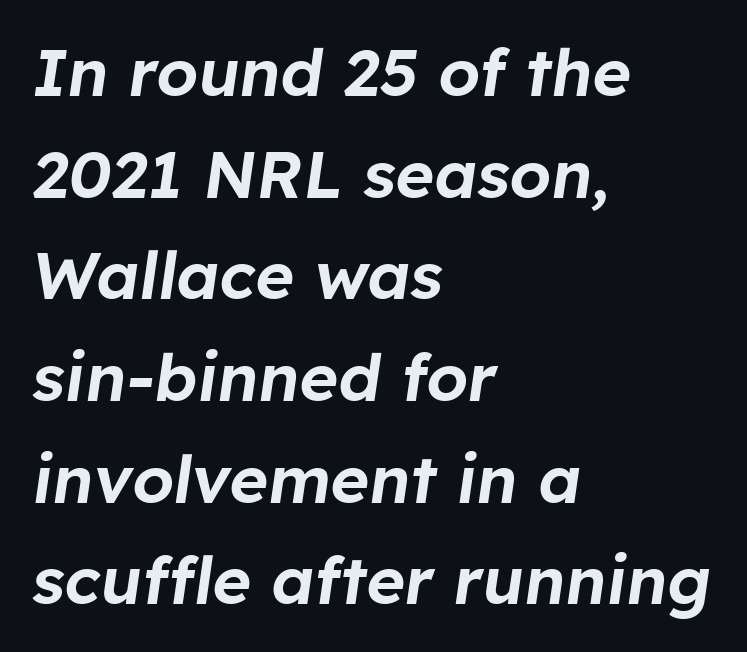
{"italic": "yes", "lean": "right", "slant_degrees": 8, "width": "normal", "stroke_contrast": "low", "x_height": "medium", "monospaced": "no", "underline": "no", "align": "left", "line_spacing": "normal", "line_spacing_ratio": 1.54, "letter_spacing": "normal", "letter_spacing_em": 0.0, "glyph_px": 66}
